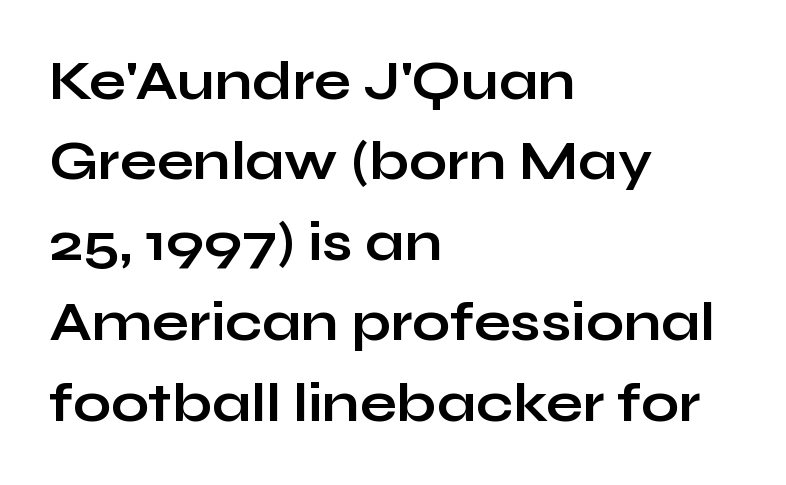
{"serif": "no", "italic": "no", "bold": "yes", "weight": "bold", "width": "wide", "stroke_contrast": "low", "x_height": "medium", "monospaced": "no", "underline": "no", "align": "left", "line_spacing": "normal", "line_spacing_ratio": 1.49, "letter_spacing": "normal", "letter_spacing_em": 0.0, "glyph_px": 54}
